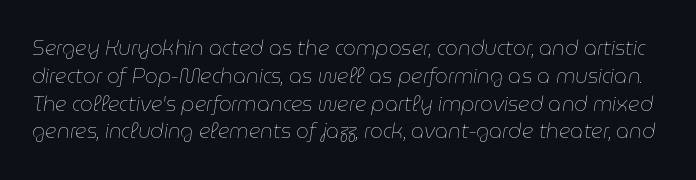
{"italic": "yes", "lean": "right", "slant_degrees": 9, "bold": "no", "underline": "no", "line_spacing": "normal", "line_spacing_ratio": 1.39, "letter_spacing": "normal", "letter_spacing_em": 0.0, "glyph_px": 20}
